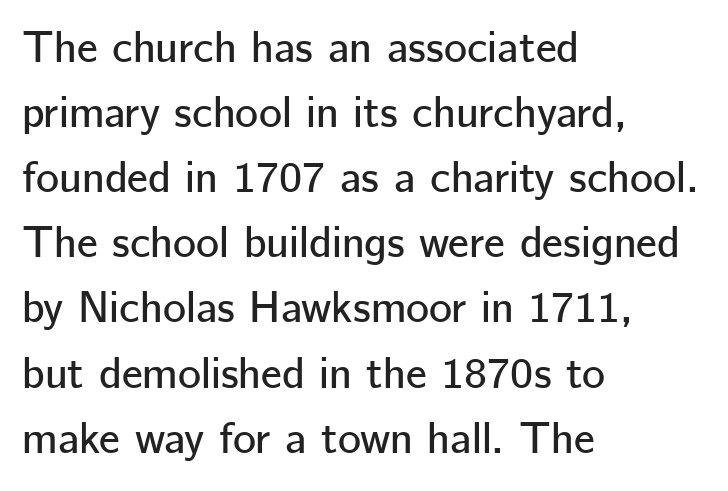
{"serif": "no", "italic": "no", "width": "normal", "stroke_contrast": "low", "x_height": "medium", "monospaced": "no", "underline": "no", "align": "left", "line_spacing": "normal", "line_spacing_ratio": 1.48, "letter_spacing": "normal", "letter_spacing_em": 0.0, "glyph_px": 44}
